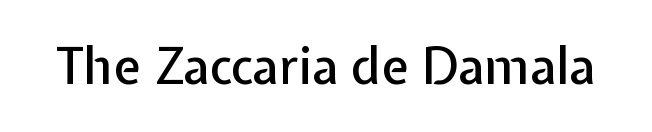
{"serif": "no", "italic": "no", "width": "normal", "stroke_contrast": "low", "x_height": "medium", "monospaced": "no", "underline": "no", "letter_spacing": "normal", "letter_spacing_em": 0.0, "glyph_px": 50}
